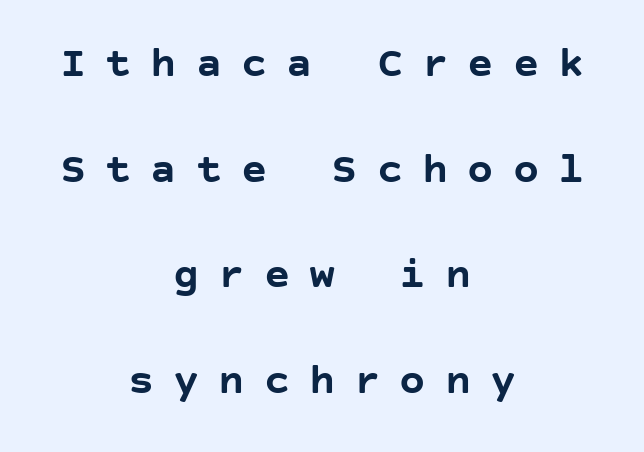
Q: Is the text bold? A: Yes.
Q: Is the text italic (slanted)? A: No, it is upright.
Q: Is the typeface a serif or a sans-serif typeface? A: Sans-serif.
Q: Is the text underlined? A: No.
Q: How is the paragraph aligned? A: Centered.
Q: Is the spacing between letters normal or unusually wide? A: Unusually wide.
Q: Is the spacing between lines tight, normal or loose? A: Loose.
Q: Width (condensed, normal, or wide)? A: Normal.
Q: Stroke contrast? A: Low.
Q: x-height? A: Large.
